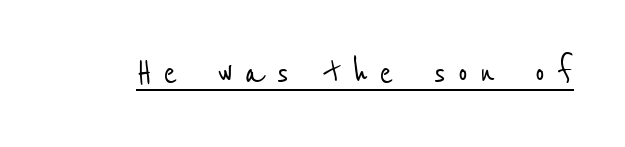
Q: Is the typeface a serif or a sans-serif typeface? A: Sans-serif.
Q: Is the text underlined? A: Yes.
Q: Is the spacing between letters normal or unusually wide? A: Unusually wide.
Q: Width (condensed, normal, or wide)? A: Condensed.
Q: Stroke contrast? A: Low.
Q: x-height? A: Medium.
Q: Monospaced? A: No.
